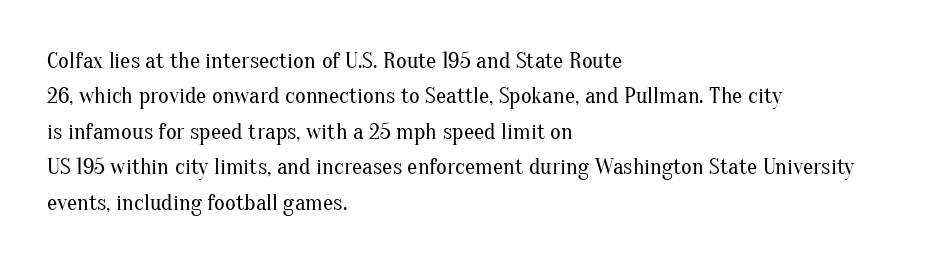
The image shows 23 px text type, upright; set left-aligned, normal line spacing (1.54x), normal letter spacing, not underlined.
